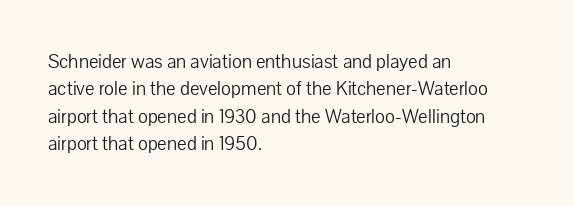
{"italic": "no", "bold": "no", "underline": "no", "align": "left", "line_spacing": "normal", "line_spacing_ratio": 1.37, "letter_spacing": "normal", "letter_spacing_em": 0.0, "glyph_px": 20}
